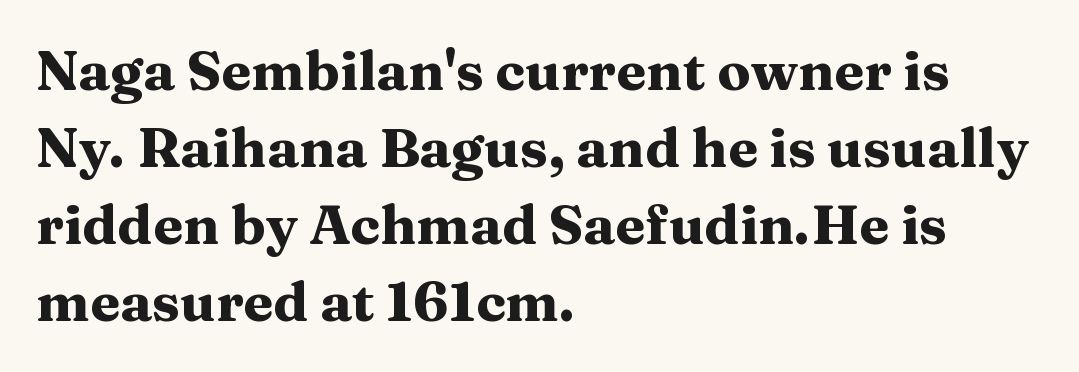
The passage shown is not underscored anywhere. You could call the tracking neutral — neither tight nor loose. The block of text has a typical density, with ordinary space between rows. These lines are rendered in a variable-pitch font. The lettering stays uniformly vertical, giving the passage a roman look. A typesetter would label this face a serif.
